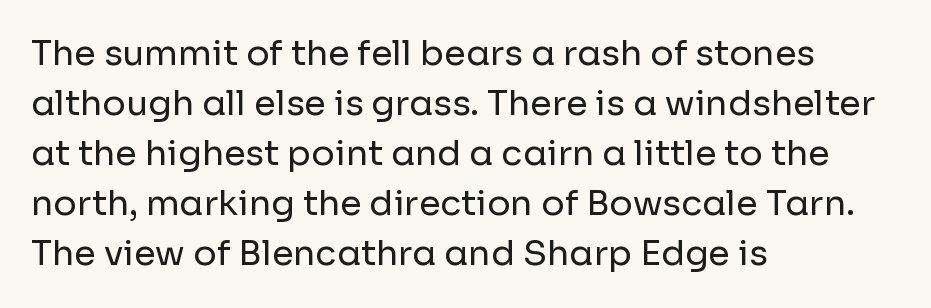
Layout note: lines flush left. It's the straight-up-and-down kind of type. The passage shown is typed in a proportional face where columns would drift. Evenly set lines give the paragraph a standard silhouette.
